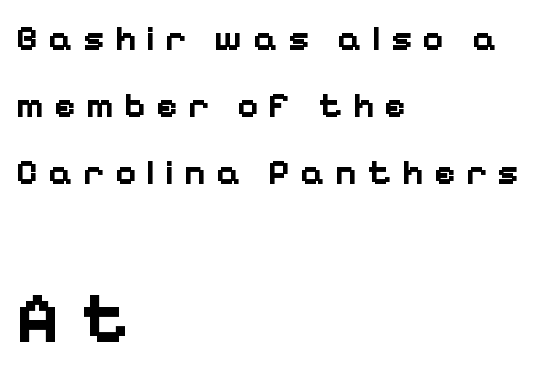
The image shows 72 px bold sans-serif type, upright; set left-aligned, line spacing 1.86x, unusually wide letter spacing (+0.28 em), not underlined; the second (bottom) block is 2.0x larger; low stroke contrast and a medium x-height.
